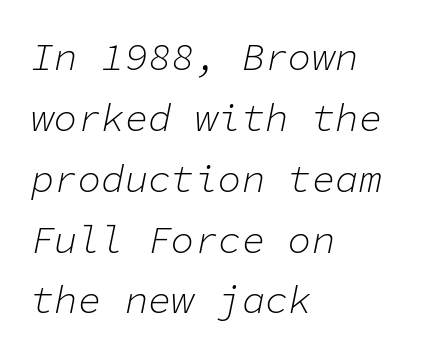
{"italic": "yes", "lean": "right", "slant_degrees": 11, "bold": "no", "weight": "light", "width": "normal", "stroke_contrast": "low", "x_height": "medium", "monospaced": "yes", "underline": "no", "align": "left", "line_spacing": "normal", "line_spacing_ratio": 1.56, "letter_spacing": "normal", "letter_spacing_em": 0.0, "glyph_px": 39}
